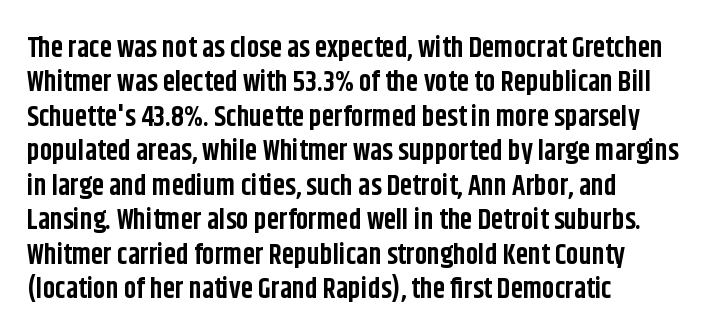
The image shows 28 px bold, condensed sans-serif type, upright; set left-aligned, line spacing 1.23x, normal letter spacing, not underlined; low stroke contrast and a large x-height.
